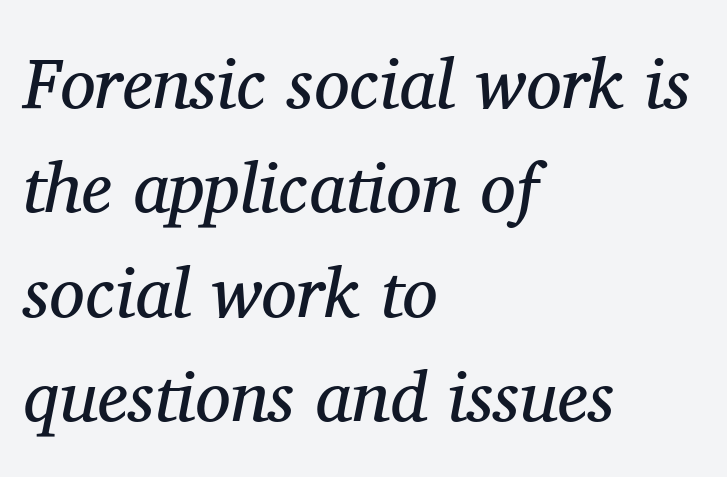
Q: Is the text bold? A: No.
Q: Is the text italic (slanted)? A: Yes, it leans right by about 11 degrees.
Q: Is the typeface a serif or a sans-serif typeface? A: Serif.
Q: Is the text underlined? A: No.
Q: How is the paragraph aligned? A: Left-aligned.
Q: Is the spacing between letters normal or unusually wide? A: Normal.
Q: Is the spacing between lines tight, normal or loose? A: Normal.
Q: Width (condensed, normal, or wide)? A: Normal.
Q: Stroke contrast? A: Medium.
Q: x-height? A: Medium.
Q: Monospaced? A: No.
